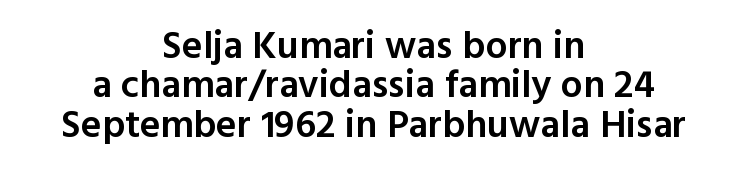
{"serif": "no", "italic": "no", "bold": "semi", "weight": "semibold", "width": "normal", "x_height": "medium", "monospaced": "no", "underline": "no", "align": "center", "line_spacing": "tight", "line_spacing_ratio": 1.01, "letter_spacing": "normal", "letter_spacing_em": 0.0, "glyph_px": 39}
